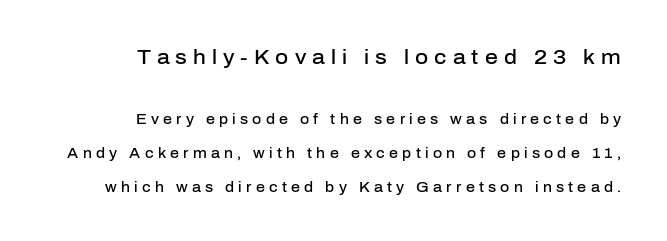
The image shows 20 px text type, upright; set right-aligned, loose line spacing (2.43x), unusually wide letter spacing (+0.3 em), not underlined; the first (top) block is 1.43x larger.
